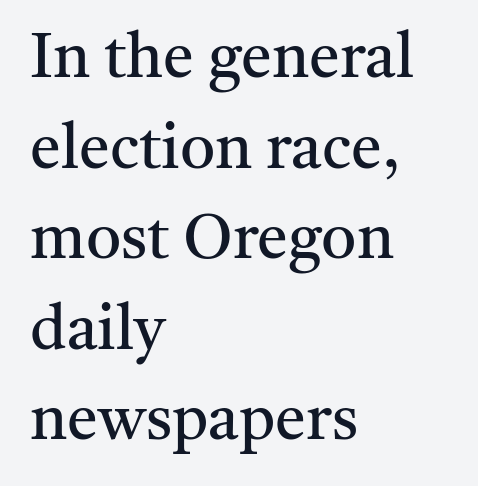
Q: Is the text bold? A: No.
Q: Is the text italic (slanted)? A: No, it is upright.
Q: Is the typeface a serif or a sans-serif typeface? A: Serif.
Q: Is the text underlined? A: No.
Q: How is the paragraph aligned? A: Left-aligned.
Q: Is the spacing between letters normal or unusually wide? A: Normal.
Q: Is the spacing between lines tight, normal or loose? A: Normal.
Q: Width (condensed, normal, or wide)? A: Normal.
Q: Stroke contrast? A: Medium.
Q: x-height? A: Medium.
Q: Monospaced? A: No.
